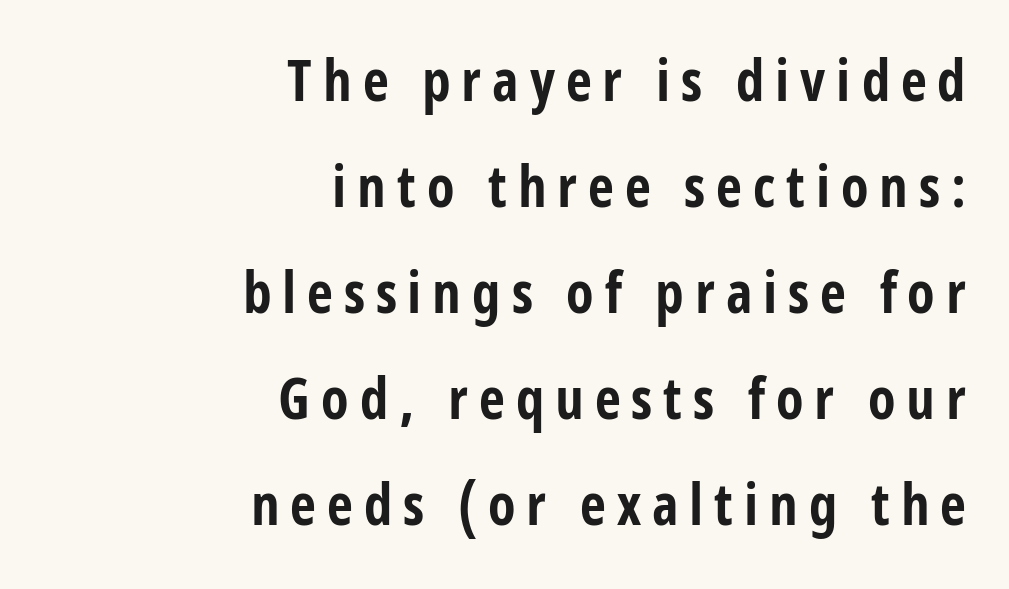
Plain, unruled lines of type. Think of a printed novel: that variable character pitch is what you see here. The font is running at its bold setting. These lines stack with their right ends in a neat column. Ascenders rise straight up at ninety degrees.
